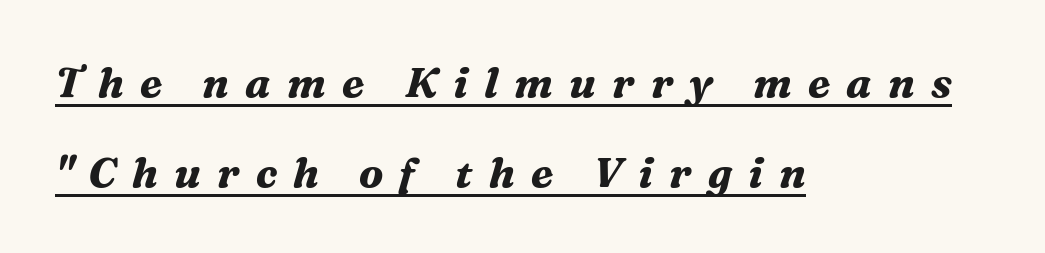
The image shows 42 px bold serif type, italic (leaning right); set left-aligned, loose line spacing (2.14x), unusually wide letter spacing (+0.38 em), underlined; medium stroke contrast and a medium x-height.
